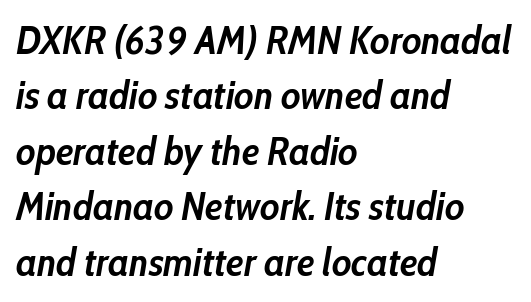
{"italic": "yes", "lean": "right", "slant_degrees": 10, "bold": "yes", "weight": "semibold", "width": "condensed", "stroke_contrast": "low", "x_height": "medium", "monospaced": "no", "underline": "no", "align": "left", "line_spacing": "normal", "line_spacing_ratio": 1.42, "letter_spacing": "normal", "letter_spacing_em": 0.0, "glyph_px": 39}
